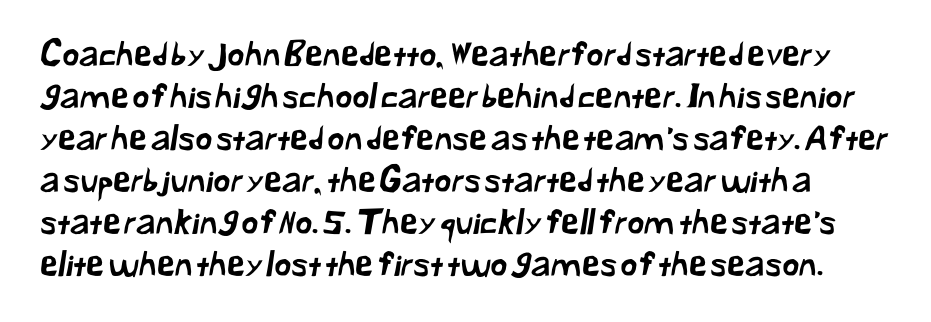
Any mark beneath the type? The region is blank. The face used here is rendered with its standard letterfit. Letterform terminals end flat and unadorned throughout the passage. A typesetter would call this proportional, since set widths differ per character. The space between consecutive lines is moderate.
